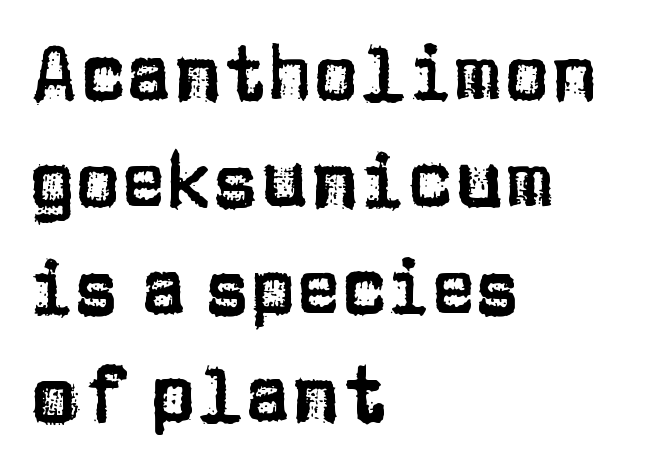
The image shows 77 px sans-serif type, upright; set left-aligned, normal line spacing (1.39x), normal letter spacing, not underlined; low stroke contrast and a large x-height.
